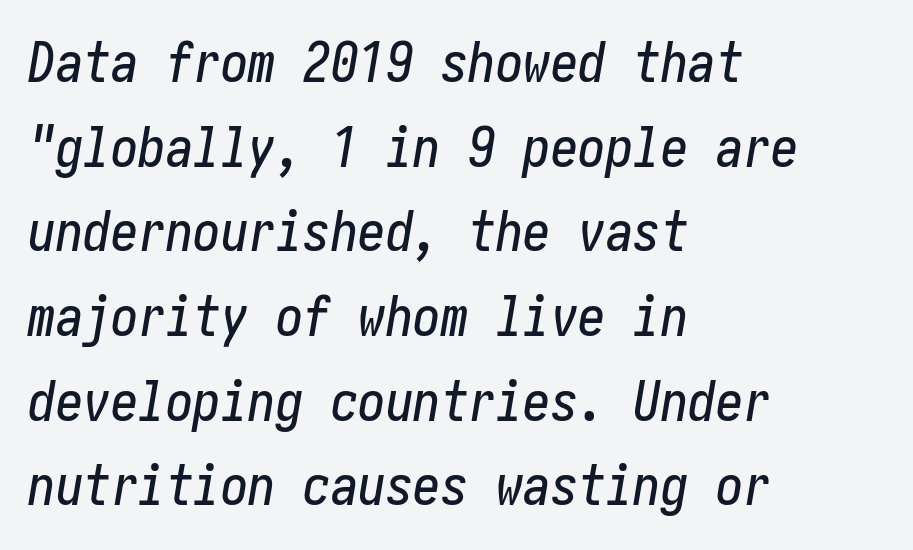
Letter spacing: default. Vertical spacing — default. The text carries the slant typical of an italic or oblique font. Underline: absent. Line beginnings align vertically; line endings do not.
